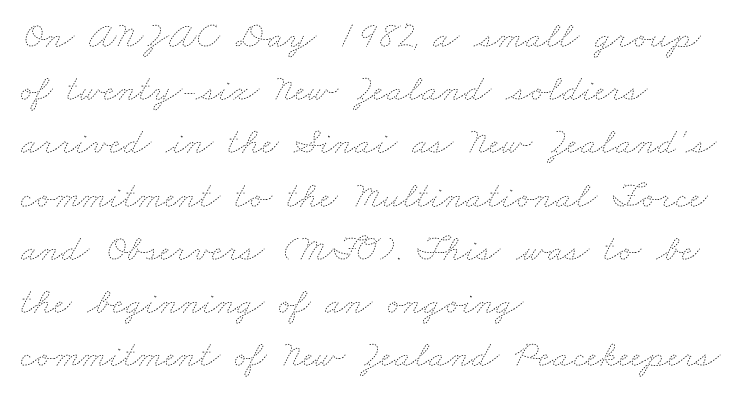
The image shows 38 px thin, wide type; set left-aligned, normal line spacing (1.4x), normal letter spacing, not underlined; low stroke contrast and a small x-height.
